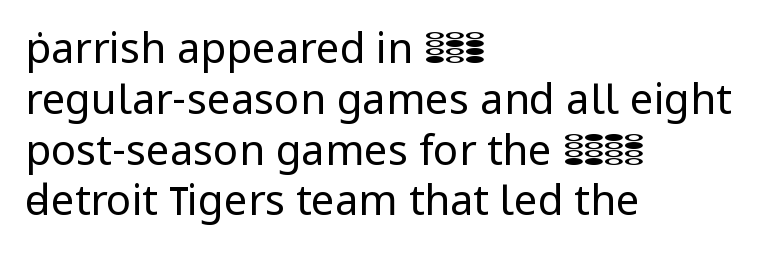
Letters rest on an invisible, unmarked baseline. On a weight scale, this lands at 450 or below. Here the designer chose a conventional face with non-uniform glyph widths. A classic flush-left, rag-right setting is used for this passage. Type style note: lacks serifs.
